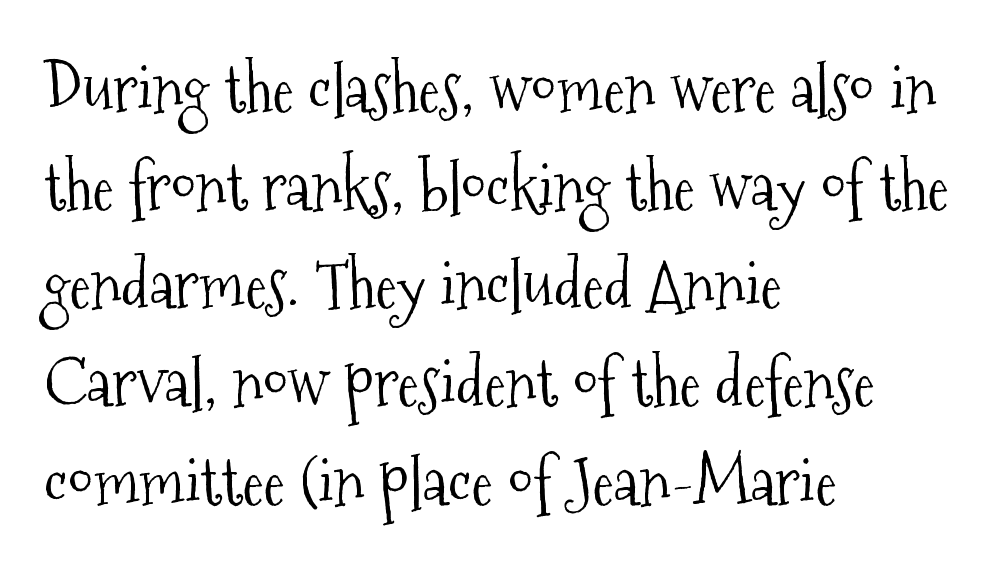
{"serif": "yes", "italic": "no", "bold": "no", "weight": "light", "width": "condensed", "stroke_contrast": "medium", "x_height": "medium", "monospaced": "no", "underline": "no", "align": "left", "line_spacing": "normal", "line_spacing_ratio": 1.51, "letter_spacing": "normal", "letter_spacing_em": 0.0, "glyph_px": 65}
